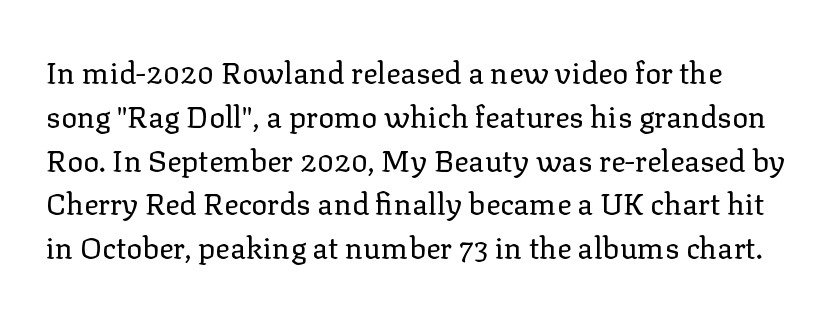
{"serif": "yes", "italic": "no", "bold": "no", "weight": "regular", "width": "normal", "stroke_contrast": "low", "x_height": "medium", "monospaced": "no", "underline": "no", "line_spacing": "normal", "line_spacing_ratio": 1.46, "letter_spacing": "normal", "letter_spacing_em": 0.0, "glyph_px": 30}
